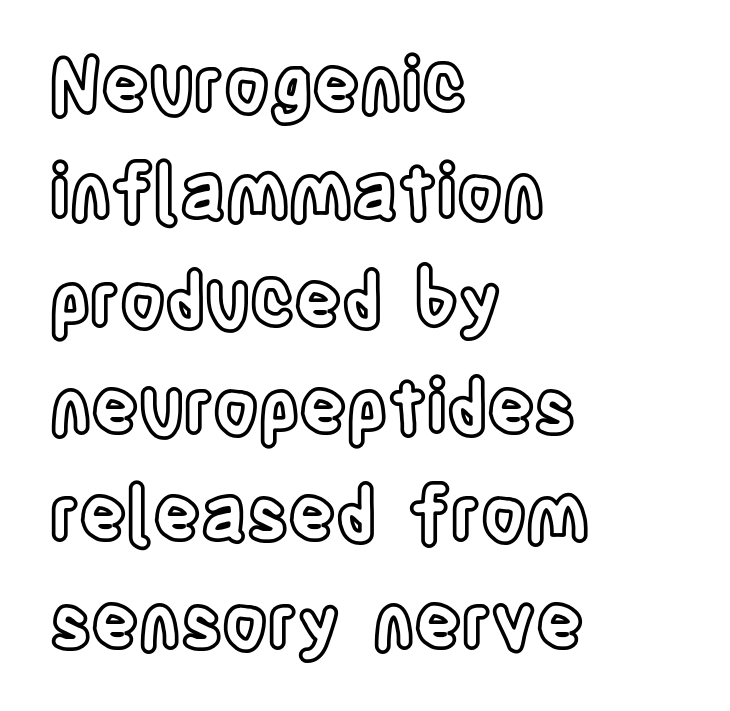
Q: Is the text italic (slanted)? A: No, it is upright.
Q: Is the text underlined? A: No.
Q: How is the paragraph aligned? A: Left-aligned.
Q: Is the spacing between letters normal or unusually wide? A: Normal.
Q: Is the spacing between lines tight, normal or loose? A: Normal.
Q: Width (condensed, normal, or wide)? A: Condensed.
Q: x-height? A: Large.
Q: Monospaced? A: No.
